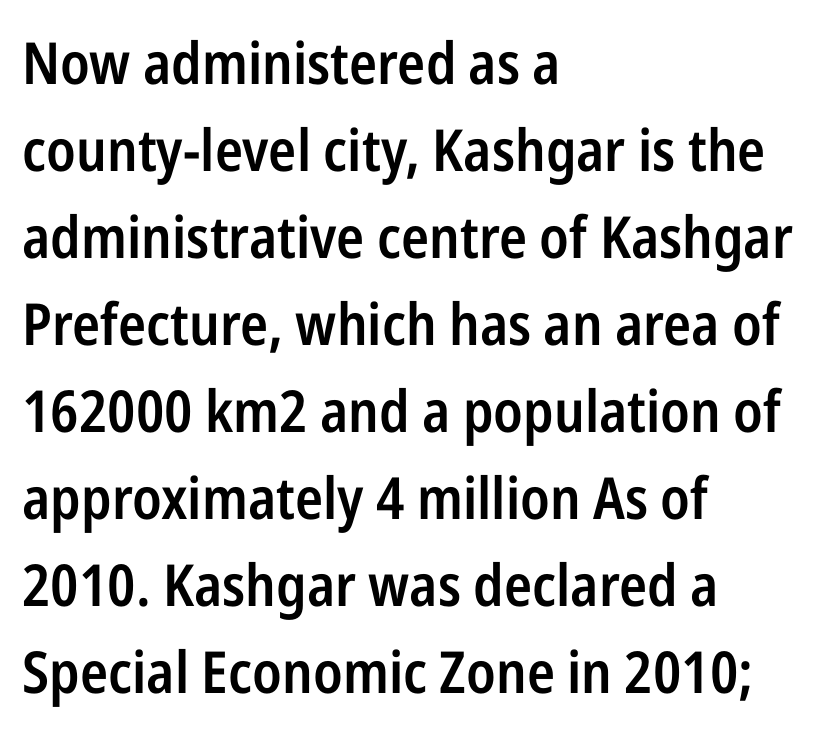
Q: Is the text bold? A: Semi-bold.
Q: Is the text italic (slanted)? A: No, it is upright.
Q: Is the typeface a serif or a sans-serif typeface? A: Sans-serif.
Q: Is the text underlined? A: No.
Q: How is the paragraph aligned? A: Left-aligned.
Q: Is the spacing between letters normal or unusually wide? A: Normal.
Q: Is the spacing between lines tight, normal or loose? A: Normal.
Q: Width (condensed, normal, or wide)? A: Condensed.
Q: Stroke contrast? A: Low.
Q: x-height? A: Medium.
Q: Monospaced? A: No.
